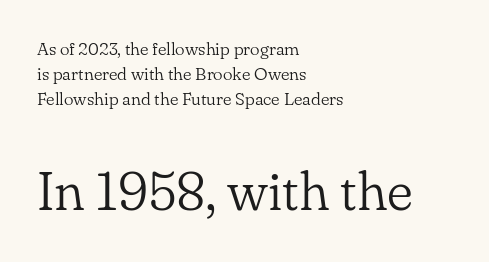
The image shows 55 px light serif type, upright; set left-aligned, normal line spacing (1.38x), normal letter spacing, not underlined; the second (bottom) block is 3.06x larger; low stroke contrast and a small x-height.
